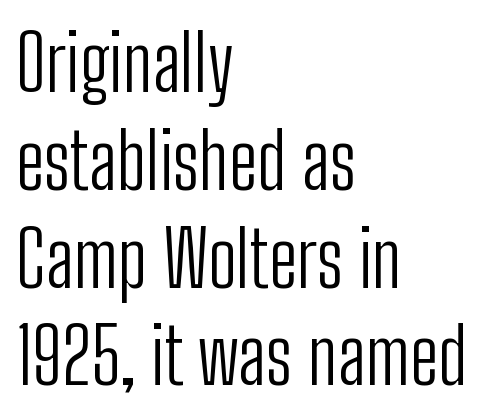
The image shows 77 px light, condensed sans-serif type, upright; set left-aligned, normal line spacing (1.27x), normal letter spacing, not underlined; low stroke contrast and a medium x-height.
